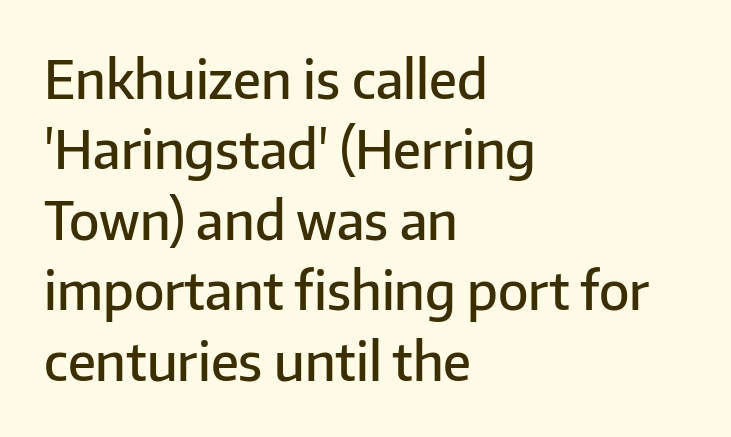
{"serif": "no", "italic": "no", "bold": "semi", "weight": "semibold", "width": "normal", "stroke_contrast": "low", "x_height": "medium", "monospaced": "no", "underline": "no", "align": "left", "line_spacing": "normal", "line_spacing_ratio": 1.33, "letter_spacing": "normal", "letter_spacing_em": 0.0, "glyph_px": 53}
